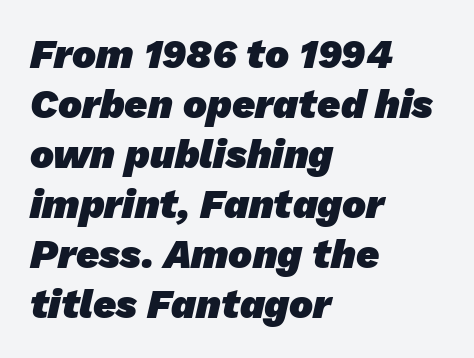
The image shows 40 px heavy sans-serif type; set left-aligned, normal line spacing (1.25x), normal letter spacing, not underlined; low stroke contrast and a medium x-height.
